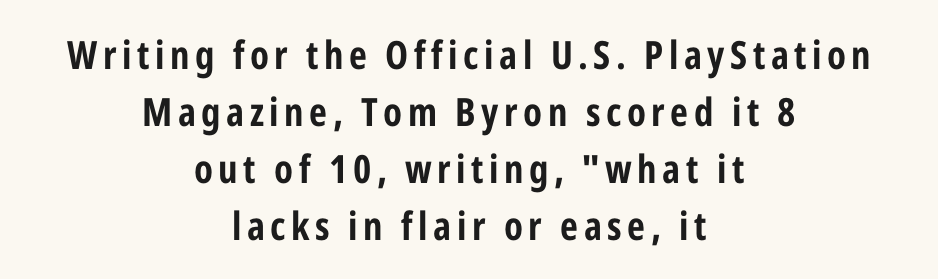
The image shows 39 px bold, condensed sans-serif type, upright; set centered, normal line spacing (1.46x), not underlined; low stroke contrast and a medium x-height.
